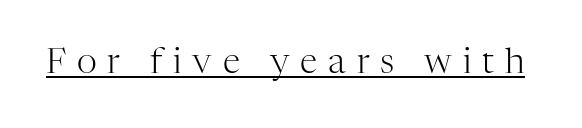
Q: Is the text bold? A: No.
Q: Is the text italic (slanted)? A: No, it is upright.
Q: Is the typeface a serif or a sans-serif typeface? A: Serif.
Q: Is the text underlined? A: Yes.
Q: Is the spacing between letters normal or unusually wide? A: Unusually wide.
Q: Width (condensed, normal, or wide)? A: Normal.
Q: Stroke contrast? A: High.
Q: x-height? A: Medium.
Q: Monospaced? A: No.
